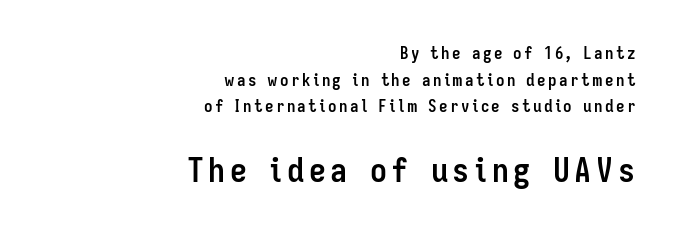
The typesetter chose a ragged-left arrangement here. The lines sit at an ordinary, default distance from one another. Descenders hang freely into open space. Do the letters lean? They stand straight.
